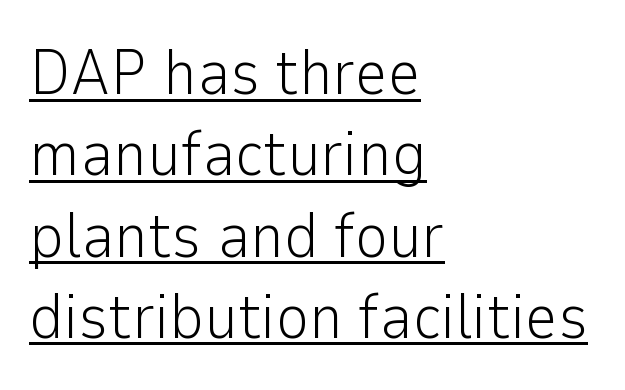
Q: Is the text bold? A: No.
Q: Is the text italic (slanted)? A: No, it is upright.
Q: Is the typeface a serif or a sans-serif typeface? A: Sans-serif.
Q: Is the text underlined? A: Yes.
Q: How is the paragraph aligned? A: Left-aligned.
Q: Is the spacing between letters normal or unusually wide? A: Normal.
Q: Is the spacing between lines tight, normal or loose? A: Normal.
Q: Width (condensed, normal, or wide)? A: Normal.
Q: Stroke contrast? A: Low.
Q: x-height? A: Medium.
Q: Monospaced? A: No.
